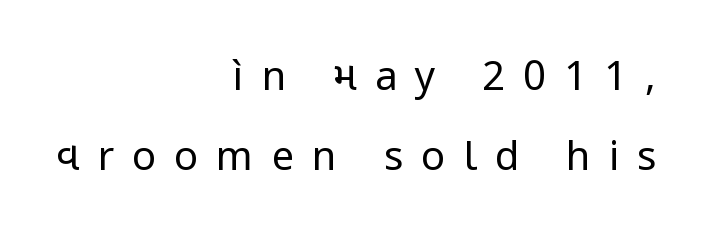
Q: Is the text bold? A: No.
Q: Is the text italic (slanted)? A: No, it is upright.
Q: Is the typeface a serif or a sans-serif typeface? A: Sans-serif.
Q: Is the text underlined? A: No.
Q: How is the paragraph aligned? A: Right-aligned.
Q: Is the spacing between letters normal or unusually wide? A: Unusually wide.
Q: Is the spacing between lines tight, normal or loose? A: Loose.
Q: Width (condensed, normal, or wide)? A: Normal.
Q: Stroke contrast? A: Low.
Q: x-height? A: Medium.
Q: Monospaced? A: No.
